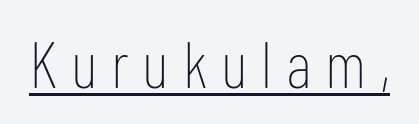
The image shows 65 px thin, condensed sans-serif type, upright; set unusually wide letter spacing (+0.21 em), underlined; low stroke contrast and a medium x-height.
